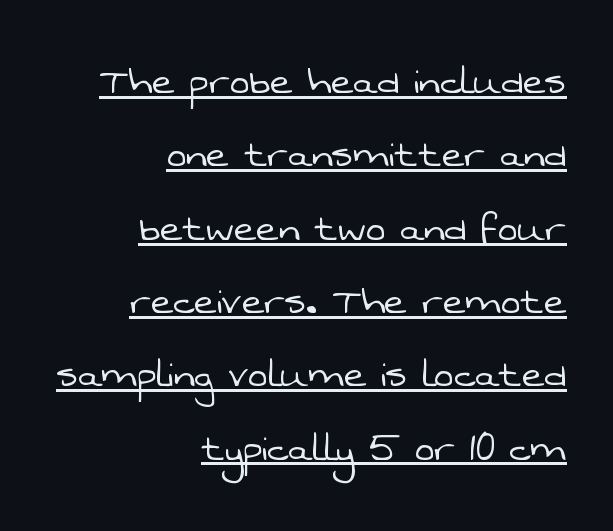
Q: Is the text bold? A: No.
Q: Is the typeface a serif or a sans-serif typeface? A: Sans-serif.
Q: Is the text underlined? A: Yes.
Q: How is the paragraph aligned? A: Right-aligned.
Q: Is the spacing between letters normal or unusually wide? A: Normal.
Q: Is the spacing between lines tight, normal or loose? A: Normal.
Q: Width (condensed, normal, or wide)? A: Normal.
Q: Stroke contrast? A: Low.
Q: x-height? A: Medium.
Q: Monospaced? A: No.
